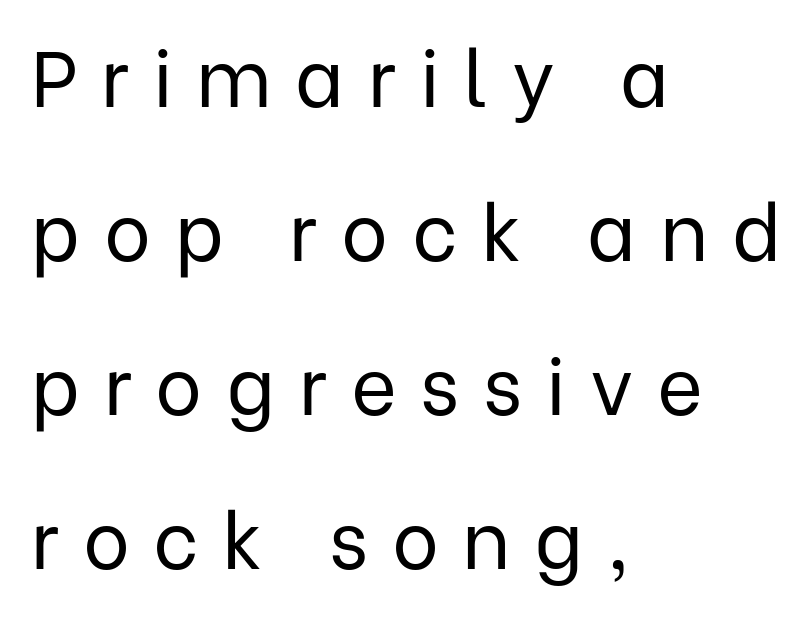
Q: Is the text bold? A: No.
Q: Is the text italic (slanted)? A: No, it is upright.
Q: Is the typeface a serif or a sans-serif typeface? A: Sans-serif.
Q: Is the text underlined? A: No.
Q: How is the paragraph aligned? A: Left-aligned.
Q: Is the spacing between letters normal or unusually wide? A: Unusually wide.
Q: Is the spacing between lines tight, normal or loose? A: Loose.
Q: Width (condensed, normal, or wide)? A: Normal.
Q: Stroke contrast? A: Low.
Q: x-height? A: Medium.
Q: Monospaced? A: No.
